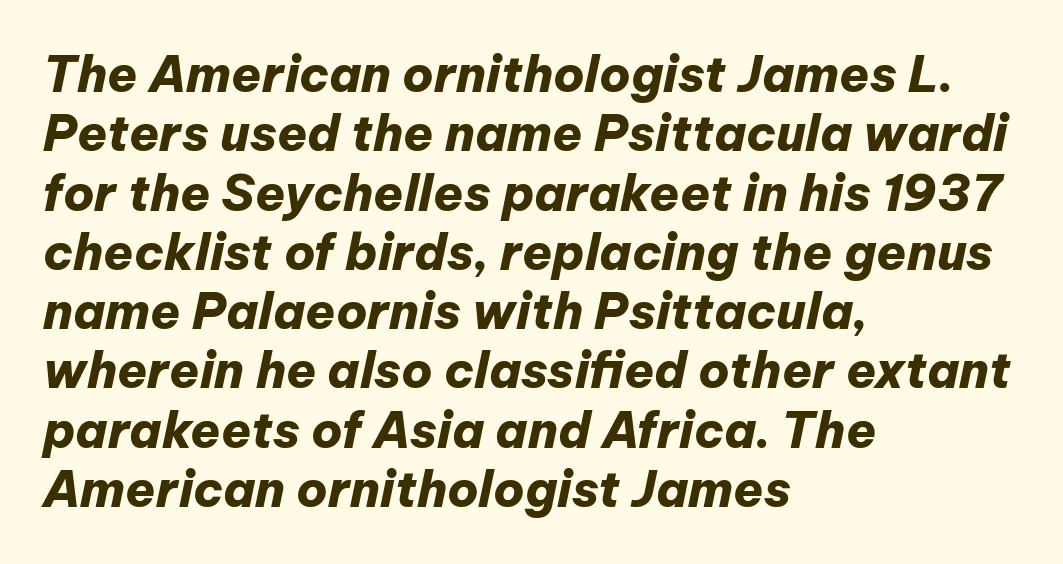
The image shows 49 px heavy type, italic (leaning right); set left-aligned, line spacing 1.21x, normal letter spacing, not underlined; low stroke contrast and a medium x-height.
